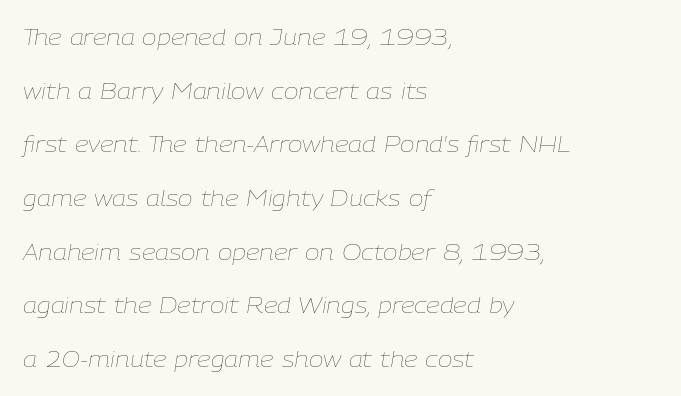
Check the space under the baseline: it is left empty. In terms of leading, this rendering errs on the spacious side. Italic: yes, the glyphs are oblique. Words appear dense and cohesive because spacing is normal. Where is the straight margin? On the left. Compared with a typical body face, this is equally light or lighter still.
